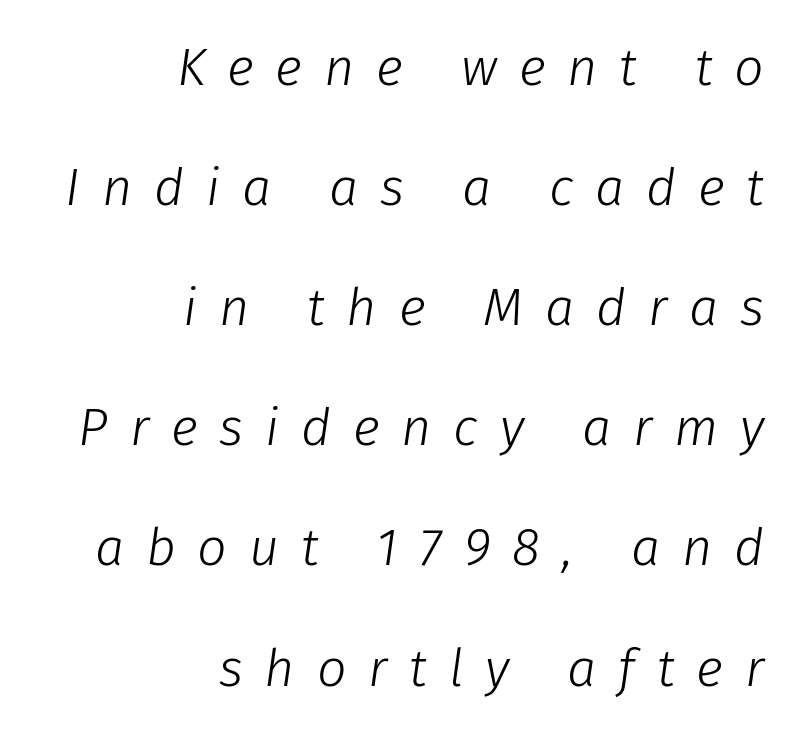
The line texture is sparse and dotted thanks to wide tracking. The face looks like a standard text weight, possibly lighter. Yep, that's italic — everything's leaning. Students, observe: this is what heavily led, spacious text looks like. Glance below the letters and you will spot only blank space.
